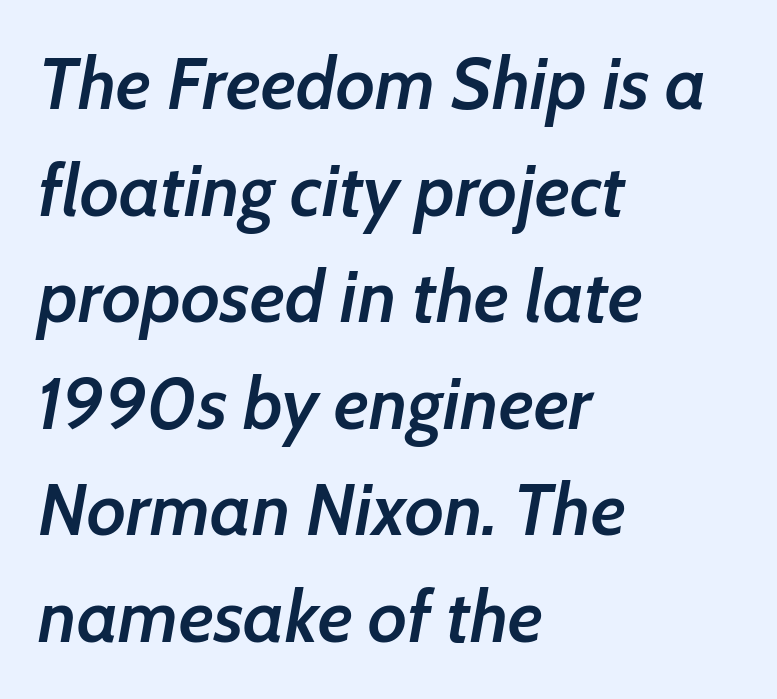
Q: Is the text bold? A: Semi-bold.
Q: Is the text italic (slanted)? A: Yes, it leans right by about 7 degrees.
Q: Is the text underlined? A: No.
Q: How is the paragraph aligned? A: Left-aligned.
Q: Is the spacing between letters normal or unusually wide? A: Normal.
Q: Is the spacing between lines tight, normal or loose? A: Normal.
Q: Width (condensed, normal, or wide)? A: Normal.
Q: Stroke contrast? A: Low.
Q: x-height? A: Medium.
Q: Monospaced? A: No.
